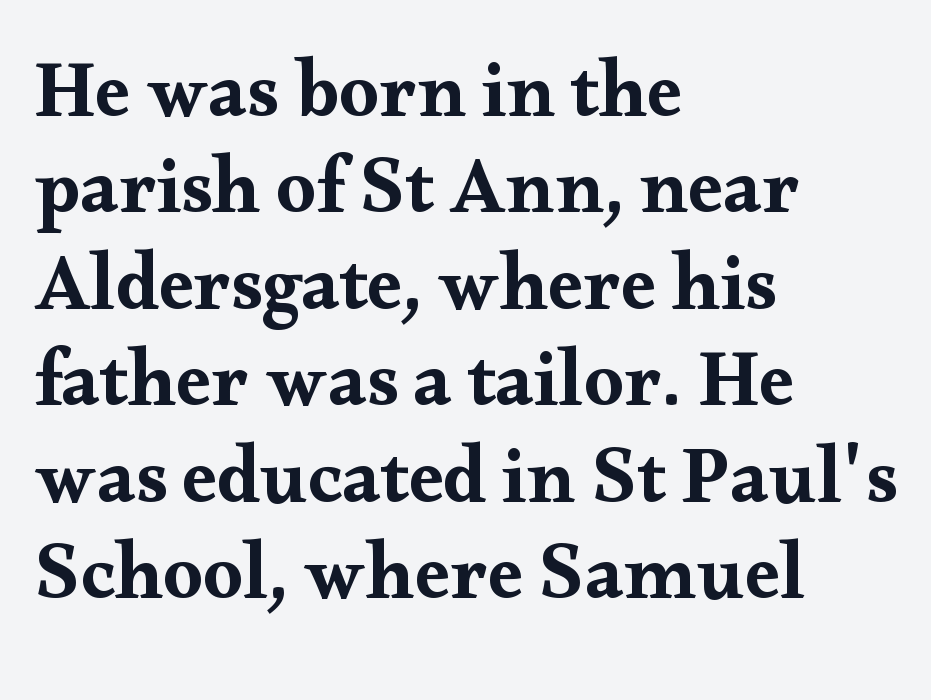
The image shows 79 px wide serif type, upright; set left-aligned, line spacing 1.22x, normal letter spacing, not underlined; medium stroke contrast and a small x-height.
